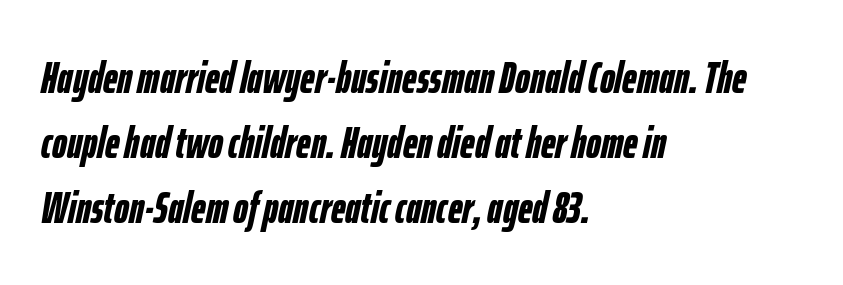
{"italic": "yes", "lean": "right", "slant_degrees": 12, "bold": "yes", "weight": "semibold", "width": "condensed", "stroke_contrast": "low", "x_height": "medium", "monospaced": "no", "underline": "no", "align": "left", "line_spacing": "normal", "line_spacing_ratio": 1.45, "letter_spacing": "normal", "letter_spacing_em": 0.0, "glyph_px": 45}
